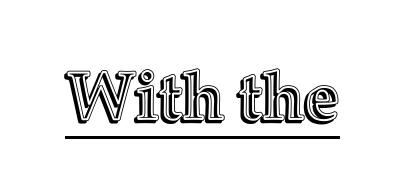
Looks like someone drew a line under every word here. Character widths vary here, with narrow letters taking less room than wide ones. The tracking reads as untouched default to a designer's eye. It's the straight-up-and-down kind of type.
